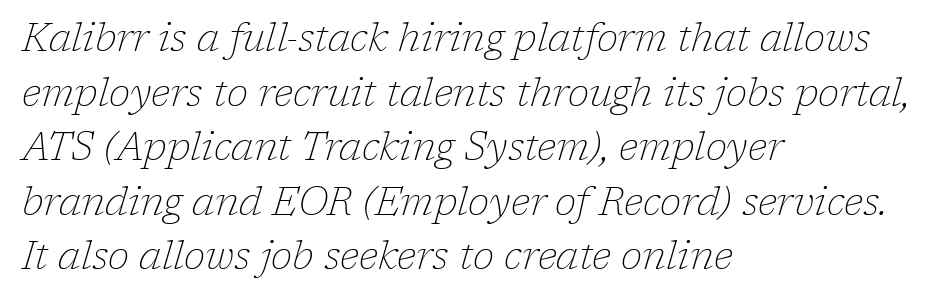
Q: Is the text bold? A: No.
Q: Is the text italic (slanted)? A: Yes, it leans right by about 17 degrees.
Q: Is the typeface a serif or a sans-serif typeface? A: Serif.
Q: Is the text underlined? A: No.
Q: How is the paragraph aligned? A: Left-aligned.
Q: Is the spacing between letters normal or unusually wide? A: Normal.
Q: Is the spacing between lines tight, normal or loose? A: Normal.
Q: Width (condensed, normal, or wide)? A: Normal.
Q: Stroke contrast? A: Low.
Q: x-height? A: Medium.
Q: Monospaced? A: No.
